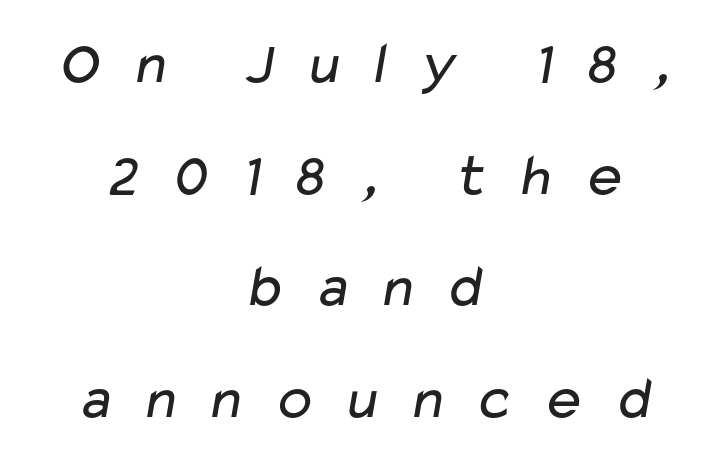
Q: Is the text bold? A: No.
Q: Is the typeface a serif or a sans-serif typeface? A: Sans-serif.
Q: Is the text underlined? A: No.
Q: How is the paragraph aligned? A: Centered.
Q: Is the spacing between letters normal or unusually wide? A: Unusually wide.
Q: Width (condensed, normal, or wide)? A: Wide.
Q: Stroke contrast? A: Low.
Q: x-height? A: Medium.
Q: Monospaced? A: No.
